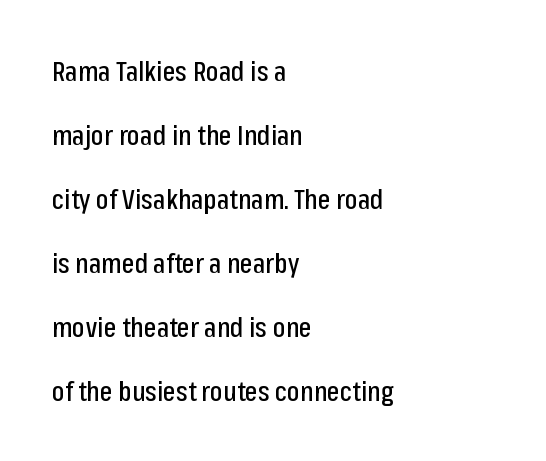
The image shows 27 px text type, upright; set left-aligned, loose line spacing (2.37x), normal letter spacing, not underlined.
